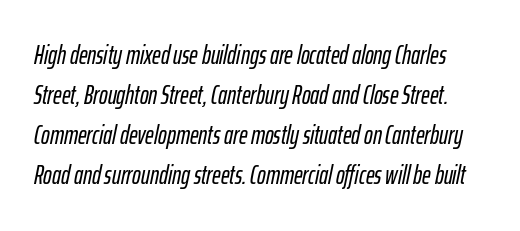
Q: Is the text italic (slanted)? A: Yes, it leans right by about 12 degrees.
Q: Is the text underlined? A: No.
Q: Is the spacing between letters normal or unusually wide? A: Normal.
Q: Is the spacing between lines tight, normal or loose? A: Normal.
